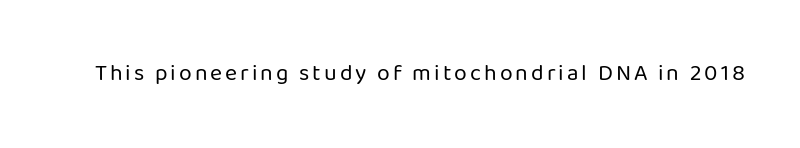
The image shows 23 px text type, upright; set not underlined.
